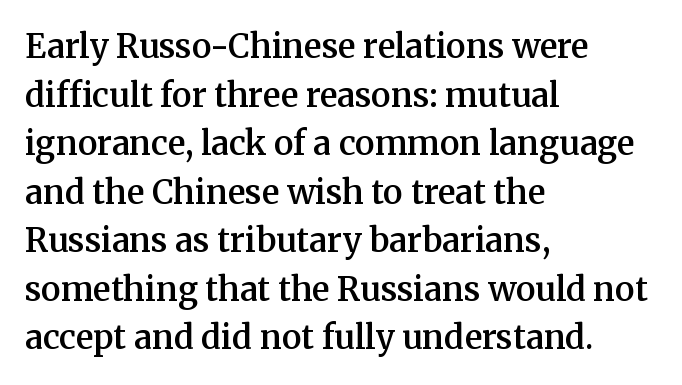
Q: Is the text bold? A: Semi-bold.
Q: Is the text italic (slanted)? A: No, it is upright.
Q: Is the typeface a serif or a sans-serif typeface? A: Serif.
Q: Is the text underlined? A: No.
Q: How is the paragraph aligned? A: Left-aligned.
Q: Is the spacing between letters normal or unusually wide? A: Normal.
Q: Is the spacing between lines tight, normal or loose? A: Normal.
Q: Width (condensed, normal, or wide)? A: Normal.
Q: Stroke contrast? A: Medium.
Q: x-height? A: Medium.
Q: Monospaced? A: No.
